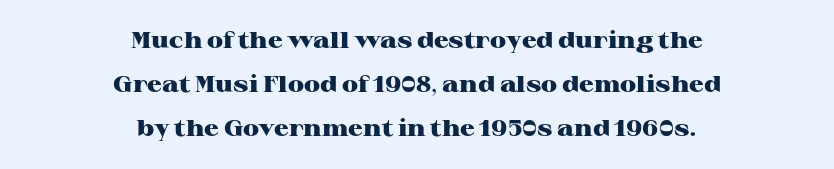
Honestly, there is no underline to notice here at all. The specimen reads as upright at a glance. This rendering leaves character spacing at its baseline value. This sample trades compactness for vertical openness between lines.
